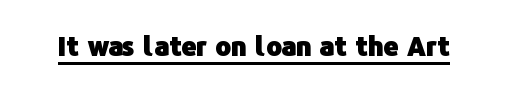
The image shows 26 px bold type, upright; set normal letter spacing, underlined.
